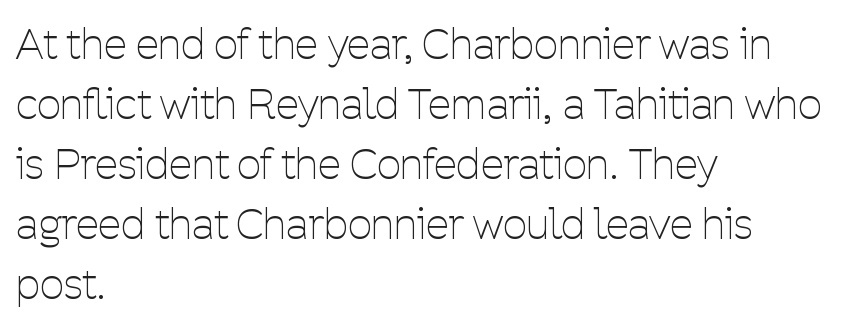
The image shows 42 px thin, condensed sans-serif type, upright; set left-aligned, normal line spacing (1.43x), normal letter spacing, not underlined; low stroke contrast and a medium x-height.
